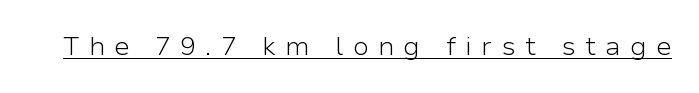
Q: Is the text bold? A: No.
Q: Is the text italic (slanted)? A: No, it is upright.
Q: Is the text underlined? A: Yes.
Q: Is the spacing between letters normal or unusually wide? A: Unusually wide.
